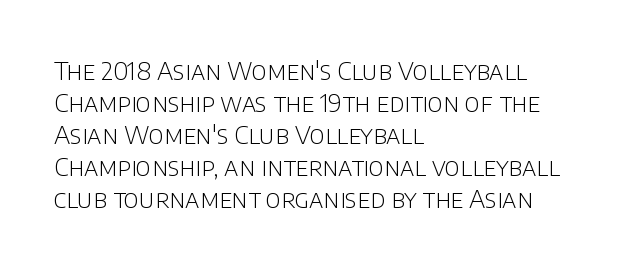
Q: Is the text bold? A: No.
Q: Is the text italic (slanted)? A: No, it is upright.
Q: Is the text underlined? A: No.
Q: How is the paragraph aligned? A: Left-aligned.
Q: Is the spacing between letters normal or unusually wide? A: Normal.
Q: Is the spacing between lines tight, normal or loose? A: Normal.
